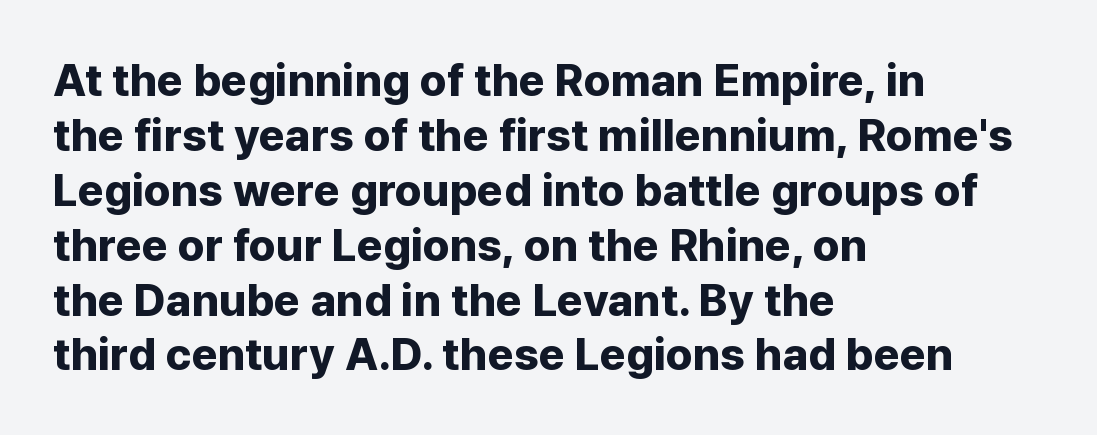
Q: Is the text bold? A: Yes.
Q: Is the text italic (slanted)? A: No, it is upright.
Q: Is the typeface a serif or a sans-serif typeface? A: Sans-serif.
Q: Is the text underlined? A: No.
Q: How is the paragraph aligned? A: Left-aligned.
Q: Is the spacing between letters normal or unusually wide? A: Normal.
Q: Width (condensed, normal, or wide)? A: Normal.
Q: Stroke contrast? A: Low.
Q: x-height? A: Medium.
Q: Monospaced? A: No.
